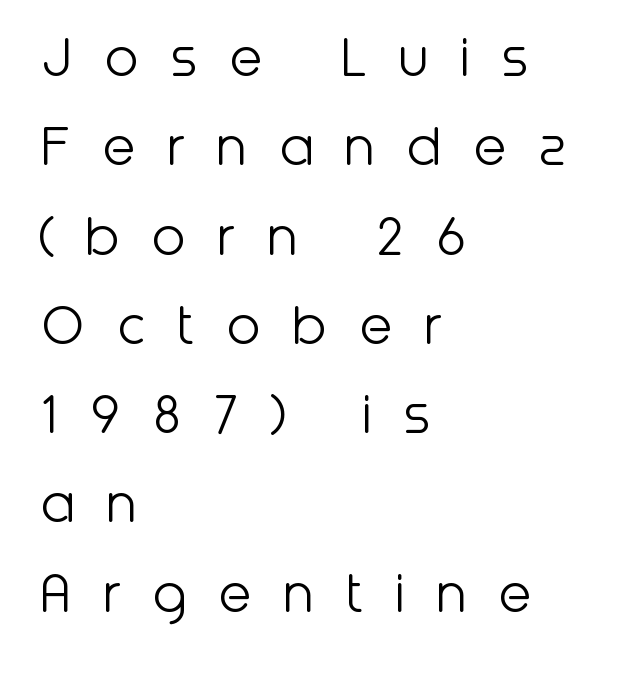
{"serif": "no", "italic": "no", "bold": "no", "weight": "light", "width": "normal", "stroke_contrast": "low", "x_height": "medium", "monospaced": "no", "underline": "no", "align": "left", "line_spacing": "normal", "line_spacing_ratio": 1.44, "letter_spacing": "wide", "letter_spacing_em": 0.5, "glyph_px": 62}
